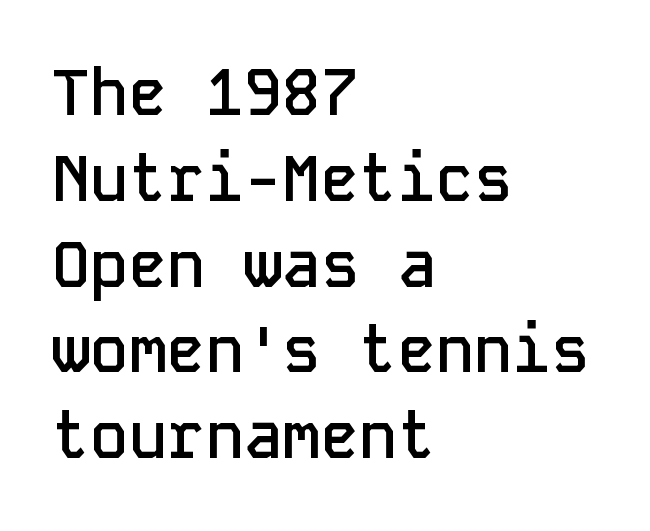
Q: Is the text bold? A: Semi-bold.
Q: Is the text italic (slanted)? A: No, it is upright.
Q: Is the typeface a serif or a sans-serif typeface? A: Sans-serif.
Q: Is the text underlined? A: No.
Q: How is the paragraph aligned? A: Left-aligned.
Q: Is the spacing between letters normal or unusually wide? A: Normal.
Q: Is the spacing between lines tight, normal or loose? A: Normal.
Q: Width (condensed, normal, or wide)? A: Normal.
Q: Stroke contrast? A: Low.
Q: x-height? A: Medium.
Q: Monospaced? A: Yes.
